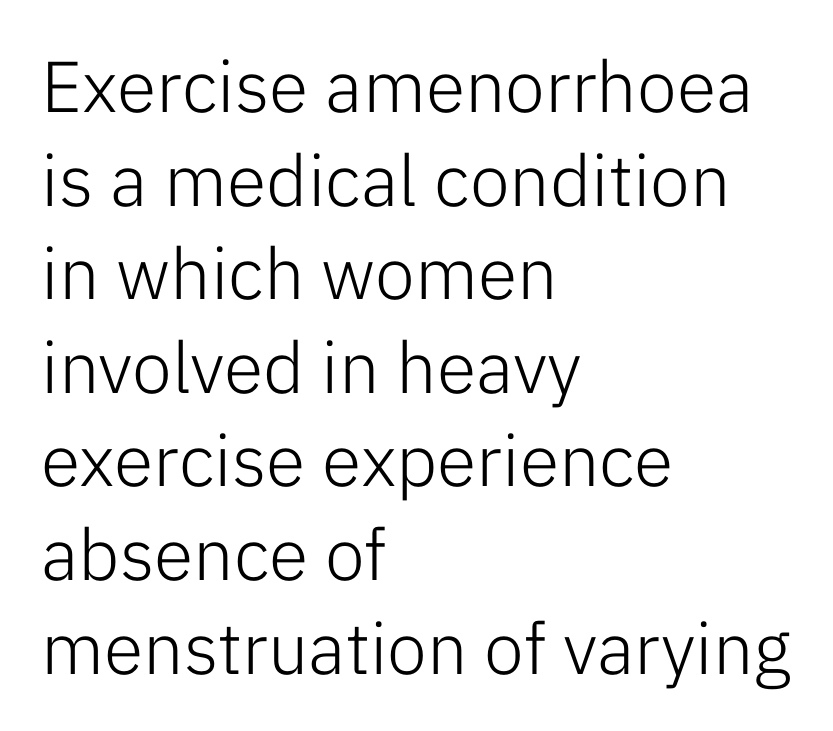
Leading matches the norm, producing a regular column. Here the designer chose a conventional face with non-uniform glyph widths. Only glyphs here, with clear space below each row. Classification — sans serif. Every stem runs plumb, perpendicular to the baseline.
